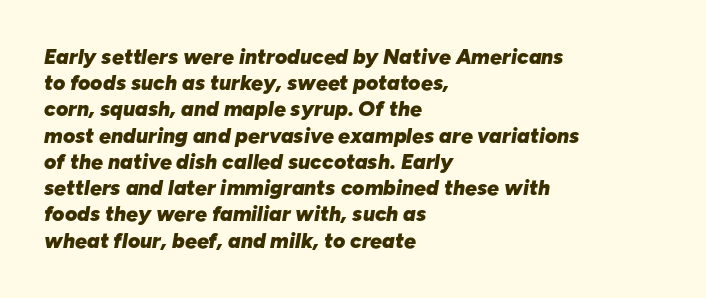
Q: Is the text bold? A: Yes.
Q: Is the text italic (slanted)? A: Yes, it leans right by about 10 degrees.
Q: Is the text underlined? A: No.
Q: How is the paragraph aligned? A: Left-aligned.
Q: Is the spacing between letters normal or unusually wide? A: Normal.
Q: Is the spacing between lines tight, normal or loose? A: Normal.
